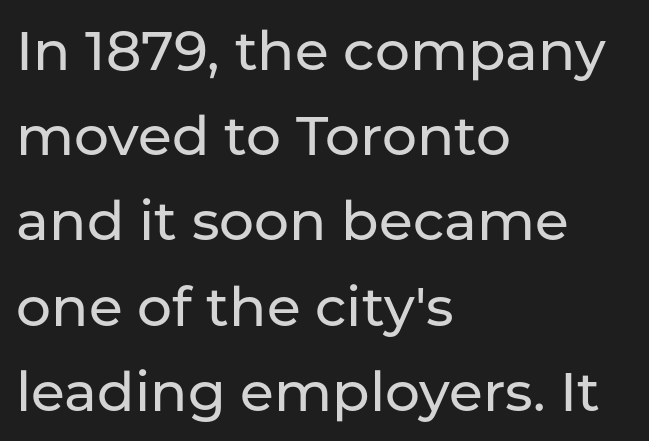
{"serif": "no", "italic": "no", "width": "normal", "stroke_contrast": "low", "x_height": "medium", "monospaced": "no", "underline": "no", "align": "left", "line_spacing": "normal", "line_spacing_ratio": 1.55, "letter_spacing": "normal", "letter_spacing_em": 0.0, "glyph_px": 55}
